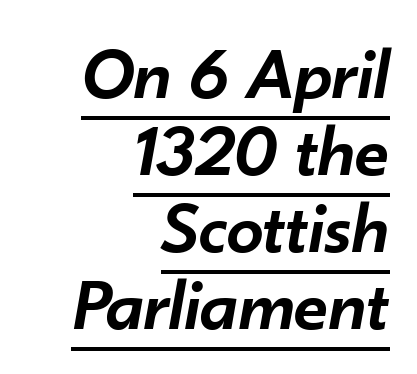
{"italic": "yes", "lean": "right", "slant_degrees": 10, "bold": "semi", "weight": "semibold", "width": "normal", "stroke_contrast": "low", "x_height": "small", "monospaced": "no", "underline": "yes", "align": "right", "line_spacing": "tight", "line_spacing_ratio": 1.04, "letter_spacing": "normal", "letter_spacing_em": 0.0, "glyph_px": 74}
